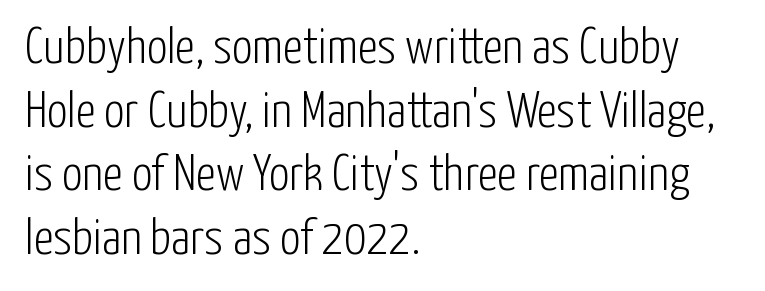
{"serif": "no", "italic": "no", "bold": "no", "weight": "light", "width": "condensed", "stroke_contrast": "low", "x_height": "medium", "monospaced": "no", "underline": "no", "align": "left", "line_spacing": "normal", "line_spacing_ratio": 1.25, "letter_spacing": "normal", "letter_spacing_em": 0.0, "glyph_px": 51}
